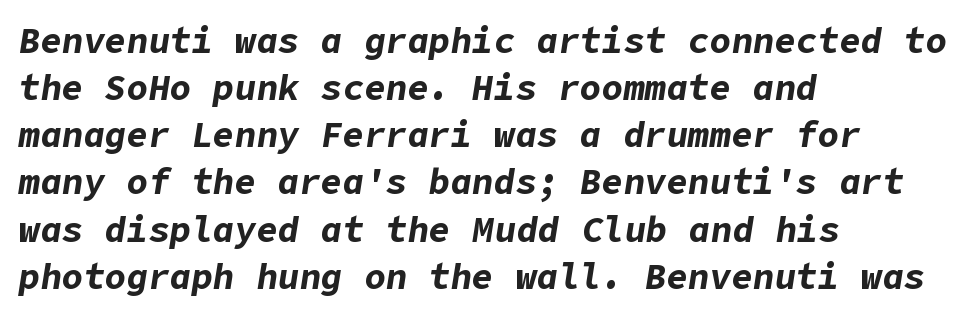
In terms of weight, the rendering is a true, heavy bold. Notice how the stems are inclined rather than vertical — that's the hallmark of italics. The rag falls on the right side of this text block. This sample uses plain, unmodified letter spacing.
